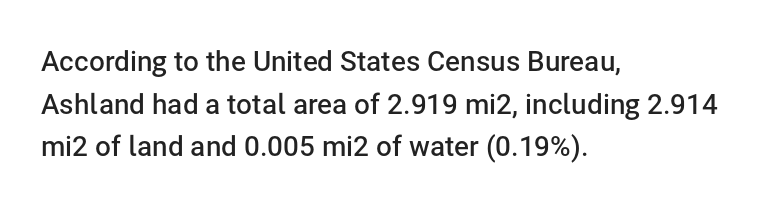
The image shows 28 px semibold sans-serif type, upright; set left-aligned, normal line spacing (1.52x), normal letter spacing, not underlined; low stroke contrast and a medium x-height.
